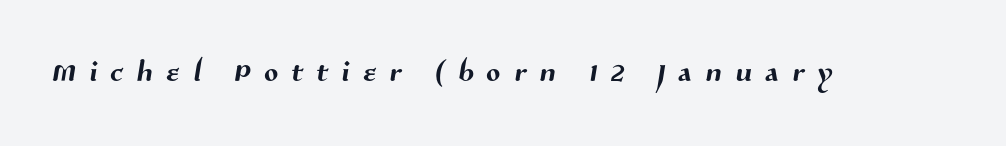
The glyphs in this specimen are sans serif. The letterforms stand isolated, each surrounded by extra space. Is this a fixed-width face? No — the glyphs have proportional, varying widths. The specimen omits any rule beneath the text block's lines.
